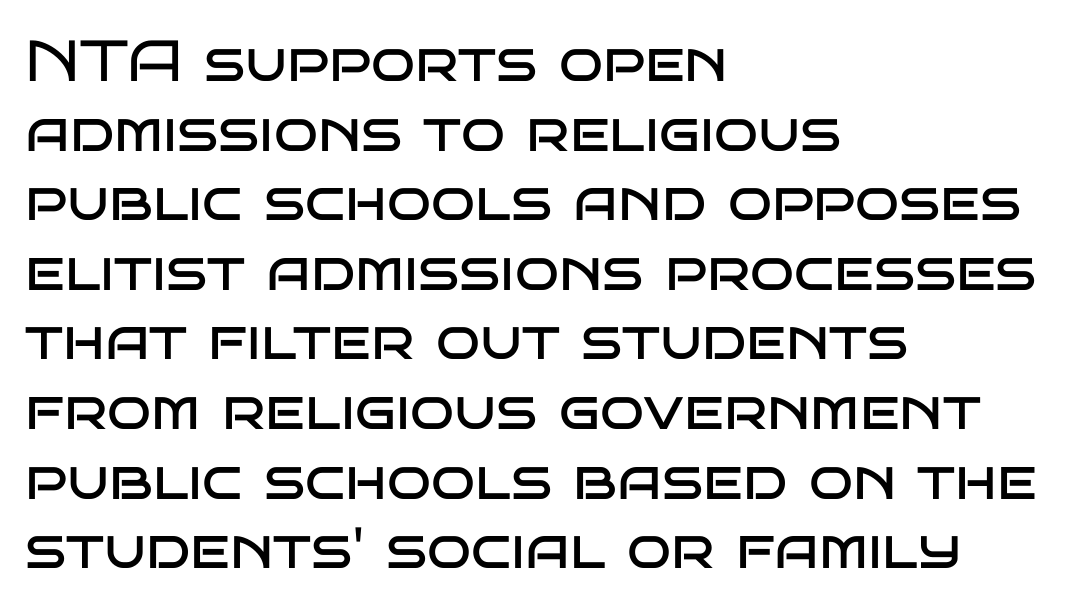
The image shows 58 px regular-weight, wide sans-serif type, upright; set left-aligned, line spacing 1.2x, normal letter spacing, not underlined; low stroke contrast and a large x-height.
